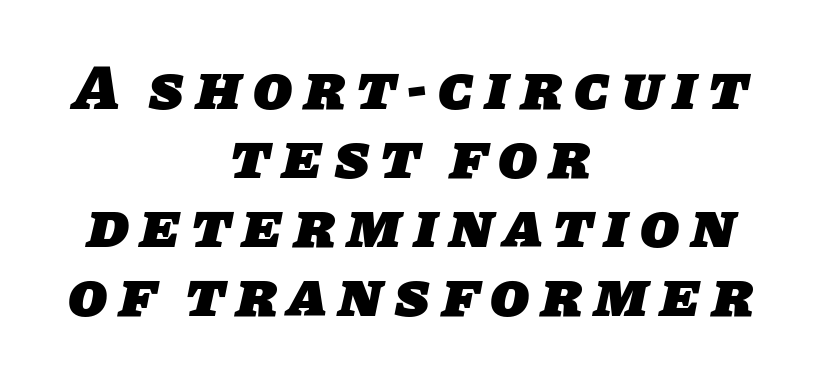
The image shows 64 px heavy type; set centered, tight line spacing (1.08x), not underlined; low stroke contrast and a large x-height.
